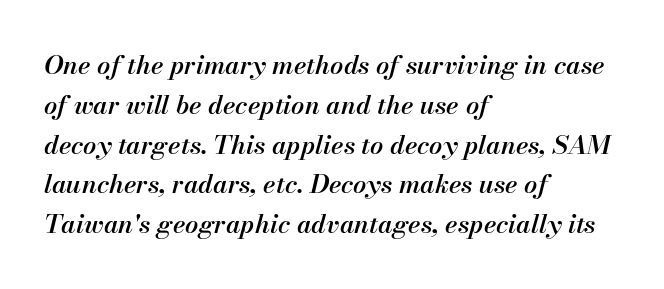
{"italic": "yes", "lean": "right", "slant_degrees": 13, "bold": "semi", "underline": "no", "align": "left", "line_spacing": "normal", "line_spacing_ratio": 1.53, "letter_spacing": "normal", "letter_spacing_em": 0.0, "glyph_px": 26}
